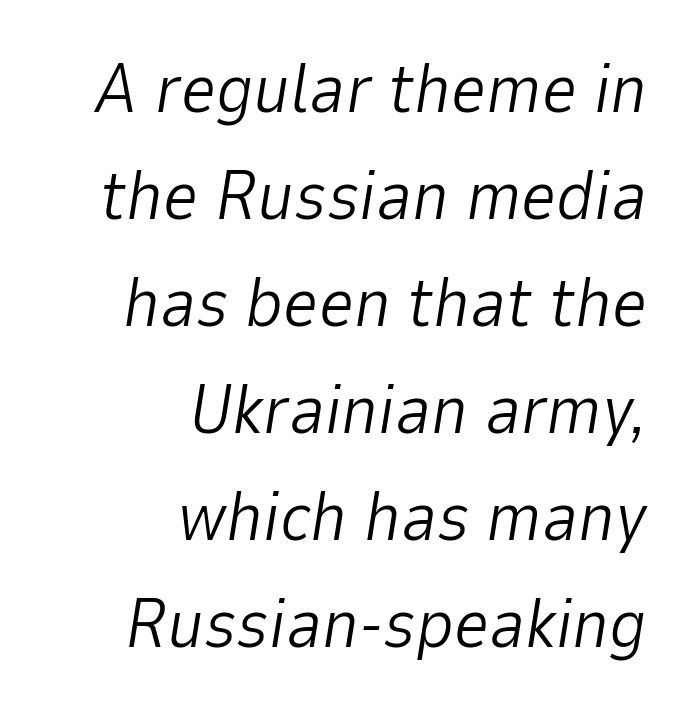
The image shows 69 px light type, italic (leaning right); set right-aligned, normal line spacing (1.55x), normal letter spacing, not underlined; low stroke contrast and a medium x-height.
